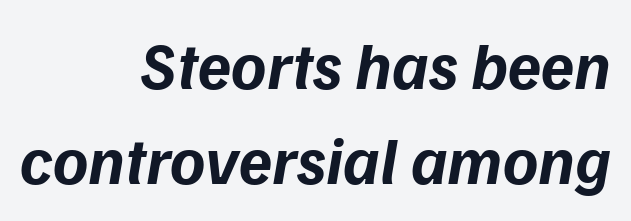
{"italic": "yes", "lean": "right", "slant_degrees": 9, "bold": "yes", "weight": "bold", "width": "normal", "stroke_contrast": "low", "x_height": "medium", "monospaced": "no", "underline": "no", "align": "right", "line_spacing": "normal", "line_spacing_ratio": 1.42, "letter_spacing": "normal", "letter_spacing_em": 0.0, "glyph_px": 67}
